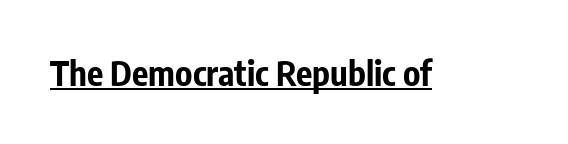
Is there any slant? The stems are plumb. Heavy, bold letterforms. Check where the strokes stop: nothing finishes them off — pure sans. You could not count columns in this text — the font is proportionally spaced. Each line of the rendering has a horizontal stroke beneath the glyphs.
